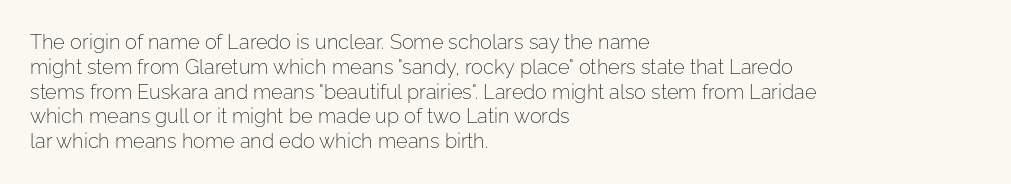
Each stroke keeps to a modest, everyday thickness or less. The type is set solid horizontally, with unmodified tracking. Italic: no, the glyphs are upright roman. In CSS terms this would be text-align: left.
